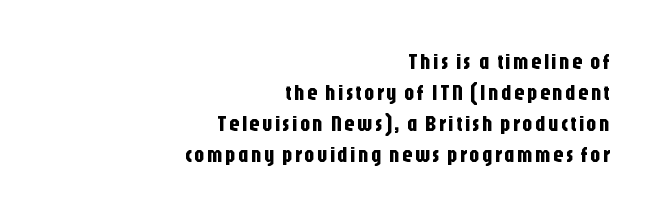
Is there any slant? The stems are plumb. These lines stack with their right ends in a neat column. In terms of leading, this rendering sits right in the middle. The zone under the glyphs is completely vacant.
